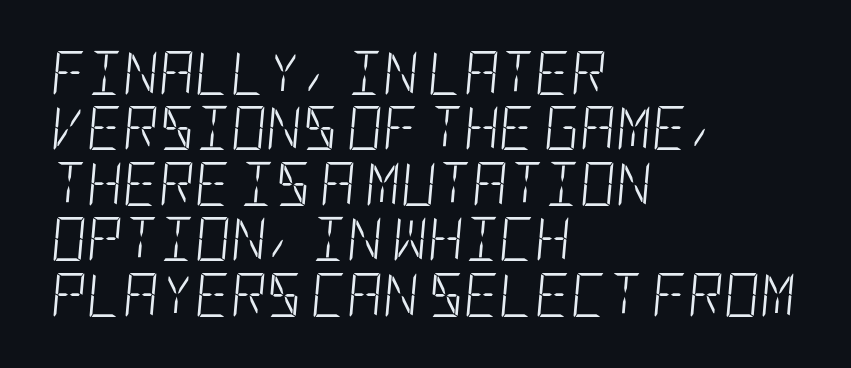
The image shows 44 px light, condensed type, italic (leaning right); set left-aligned, normal line spacing (1.26x), normal letter spacing, not underlined; low stroke contrast and a large x-height.
